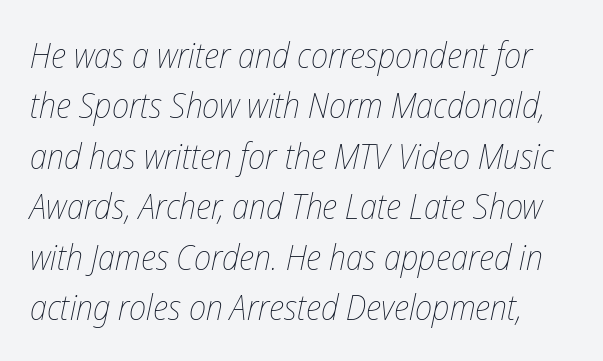
The passage shown is typed in a proportional face where columns would drift. Every character sits at an angle, as italics do. Counters stay open thanks to moderate or lighter strokes. Default kerning and tracking; the words read as compact shapes. The rows are spaced the way most documents space them.
